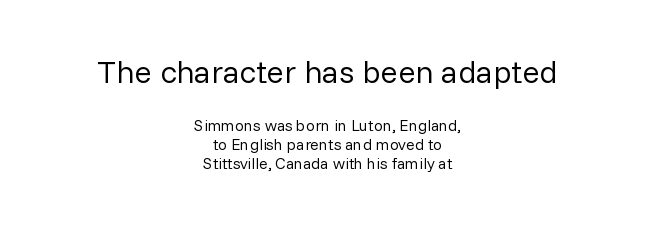
{"serif": "no", "italic": "no", "bold": "no", "weight": "regular", "width": "normal", "stroke_contrast": "low", "x_height": "medium", "monospaced": "no", "underline": "no", "align": "center", "line_spacing_ratio": 1.2, "letter_spacing": "normal", "letter_spacing_em": 0.0, "larger_block": "first", "size_ratio": 2.0, "glyph_px": 32}
